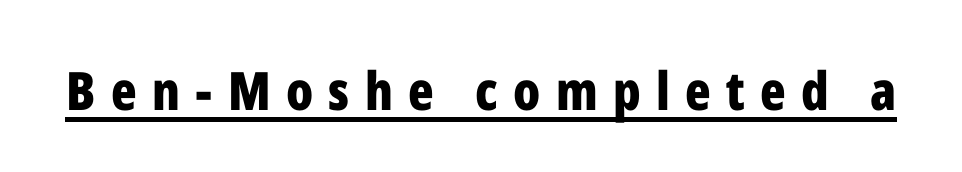
Every character sits straight up, as roman type does. The designer went with a sans here, leaving each stem footless. Spacing verdict: proportional, widths tailored to each character. The font is running at its bold setting. You can see a thin bar hugging the bottom of the glyphs. The tracking reads as deliberately expanded to a designer's eye.
